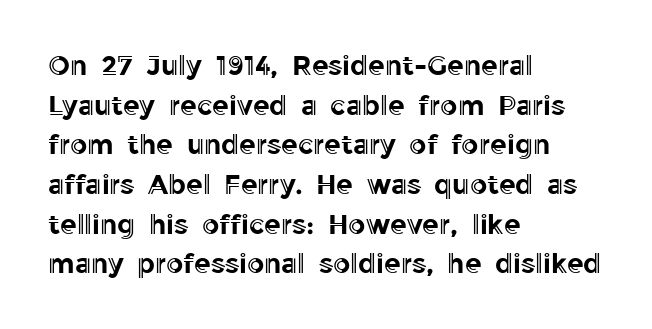
Q: Is the text italic (slanted)? A: No, it is upright.
Q: Is the text underlined? A: No.
Q: How is the paragraph aligned? A: Left-aligned.
Q: Is the spacing between letters normal or unusually wide? A: Normal.
Q: Is the spacing between lines tight, normal or loose? A: Normal.
